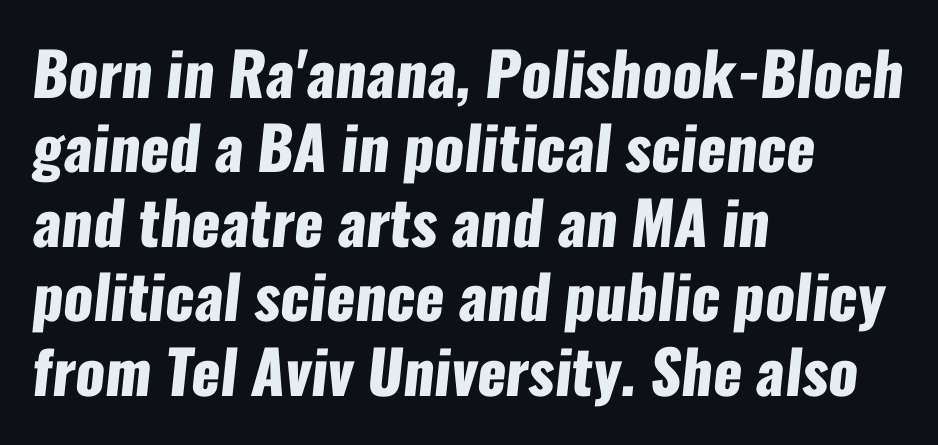
Spacing verdict: proportional, widths tailored to each character. The passage shown is emphatically bold. The string is rendered with underlining switched off. No feet cap the strokes, marking this as sans-serif type. All the whitespace from short lines collects on the right.
